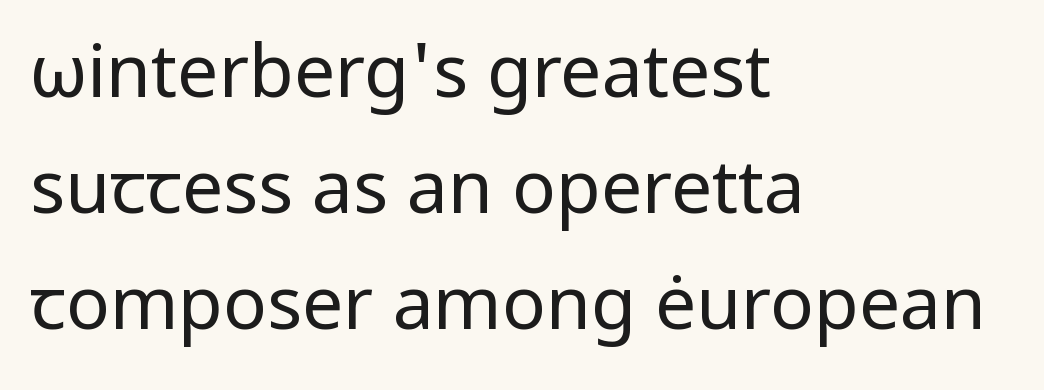
Q: Is the text bold? A: No.
Q: Is the text italic (slanted)? A: No, it is upright.
Q: Is the typeface a serif or a sans-serif typeface? A: Sans-serif.
Q: Is the text underlined? A: No.
Q: How is the paragraph aligned? A: Left-aligned.
Q: Is the spacing between letters normal or unusually wide? A: Normal.
Q: Is the spacing between lines tight, normal or loose? A: Normal.
Q: Width (condensed, normal, or wide)? A: Normal.
Q: Stroke contrast? A: Low.
Q: x-height? A: Medium.
Q: Monospaced? A: No.
